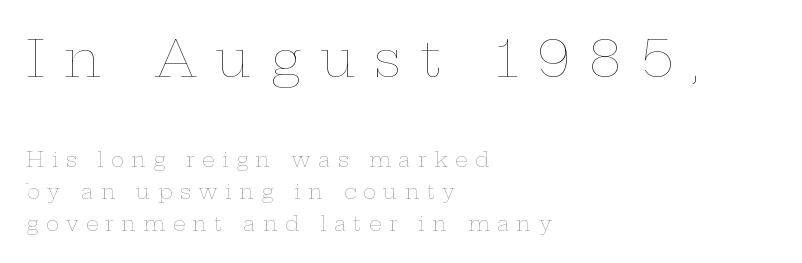
Q: Is the text bold? A: No.
Q: Is the text italic (slanted)? A: No, it is upright.
Q: Is the text underlined? A: No.
Q: How is the paragraph aligned? A: Left-aligned.
Q: Is the spacing between letters normal or unusually wide? A: Unusually wide.
Q: Is the spacing between lines tight, normal or loose? A: Normal.
Q: Which block of text is set in a larger size, the first (top) or the second (bottom)? A: The first (top) one.
Q: Width (condensed, normal, or wide)? A: Wide.
Q: Stroke contrast? A: Low.
Q: x-height? A: Medium.
Q: Monospaced? A: No.
